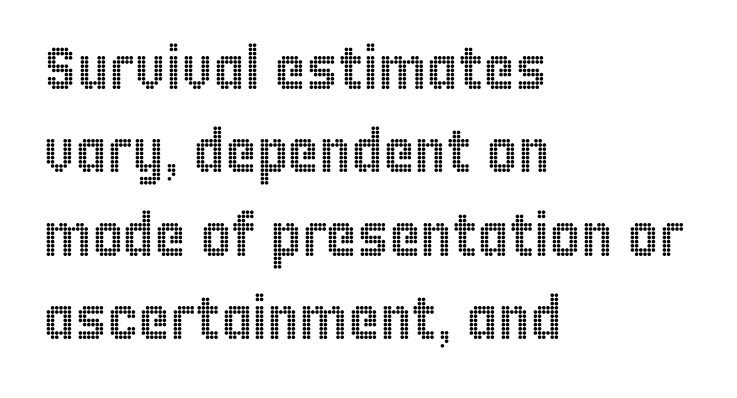
The lettering stays uniformly vertical, giving the passage a roman look. Underline: absent. The rendering anchors every line to the left-hand side. This sample uses plain, unmodified letter spacing.
